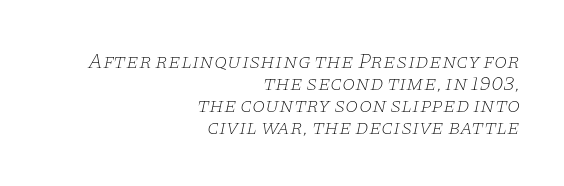
{"italic": "yes", "lean": "right", "slant_degrees": 11, "bold": "no", "underline": "no", "align": "right", "line_spacing": "tight", "line_spacing_ratio": 1.05, "letter_spacing": "normal", "letter_spacing_em": 0.0, "glyph_px": 21}
